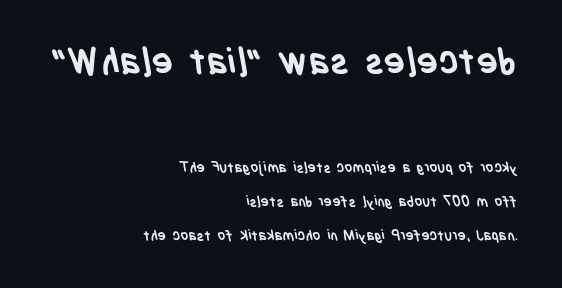
Anything drawn beneath the words? Only blank space. Summary of weight: heavy, a full bold. Vertically, the passage feels expansive, rows floating well apart. Here the designer chose a conventional face with non-uniform glyph widths.
